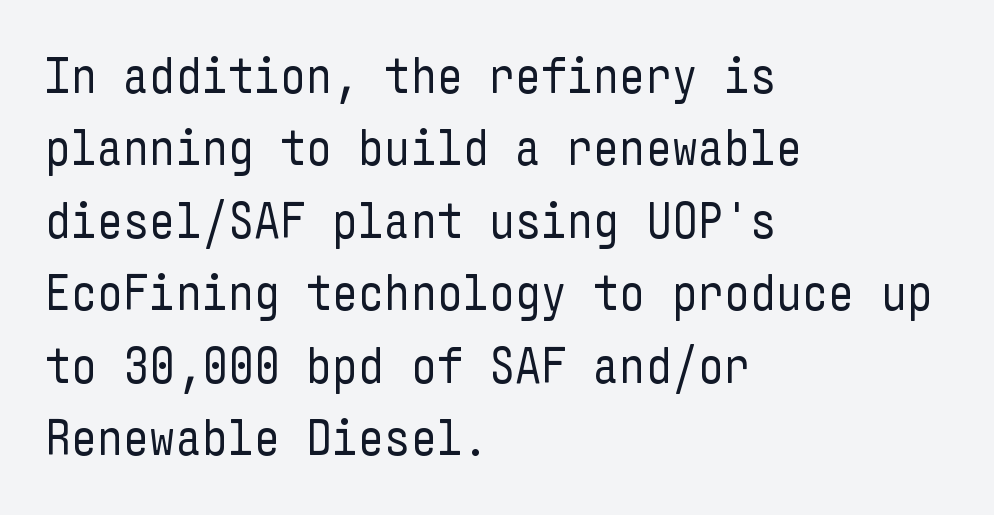
The image shows 51 px regular-weight, condensed sans-serif type, upright; set left-aligned, normal line spacing (1.42x), normal letter spacing, not underlined; low stroke contrast and a medium x-height.
